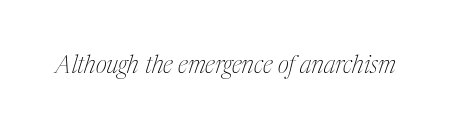
The image shows 24 px text type, italic (leaning right); set normal letter spacing, not underlined.
